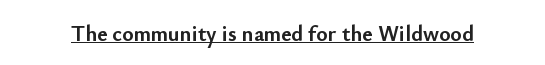
{"italic": "no", "bold": "yes", "underline": "yes", "letter_spacing": "normal", "letter_spacing_em": 0.0, "glyph_px": 22}
